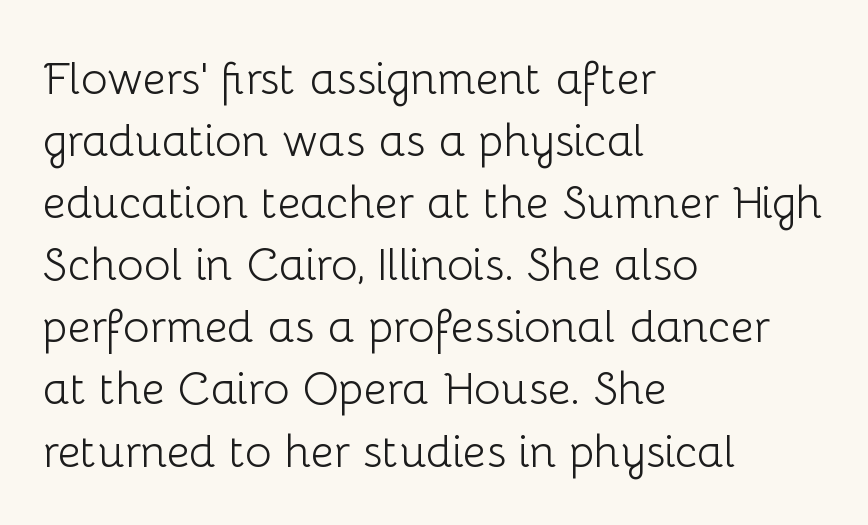
Compared with typical paragraphs, the rows here are spaced about the same. A quiet, ordinary-to-light weight characterises the typeface. Casual observation: everything's shoved over to the left. Nothing unusual about the tracking: characters are spaced as the font intends. Do the letters lean? They stand straight.
